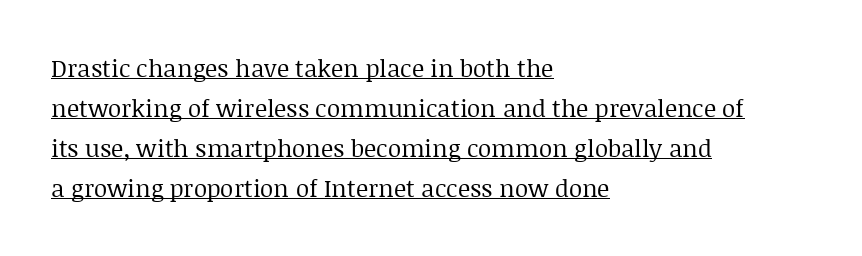
Q: Is the text bold? A: No.
Q: Is the text italic (slanted)? A: No, it is upright.
Q: Is the text underlined? A: Yes.
Q: How is the paragraph aligned? A: Left-aligned.
Q: Is the spacing between letters normal or unusually wide? A: Normal.
Q: Is the spacing between lines tight, normal or loose? A: Normal.
